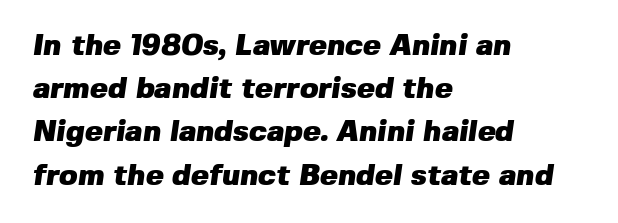
A student would call this left alignment; a typographer would say flush left, rag right. These lines carry a lot of weight — the face is fully bold. Tracking here is standard; glyphs follow each other at the usual distance. These lines are composed in type without serifs.
